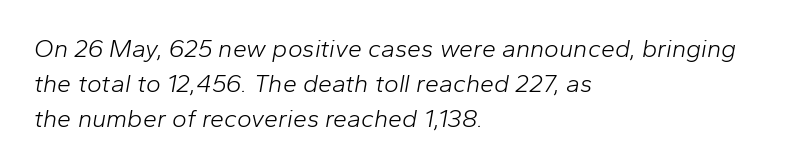
In terms of posture, this sample is oblique. This rendering leaves character spacing at its baseline value. Stem width sits at or under what a default text font uses. The passage is arranged the way most books set body copy — flush left. The glyphs are unaccompanied by any horizontal stroke below them.
